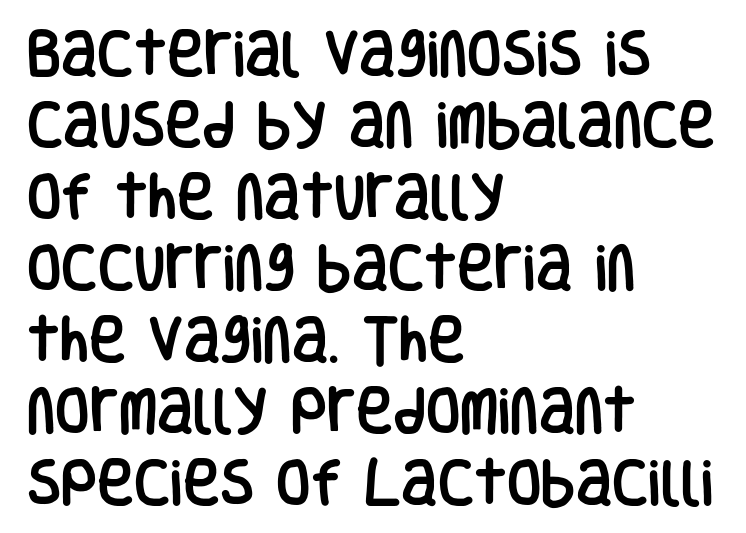
Q: Is the text italic (slanted)? A: No, it is upright.
Q: Is the typeface a serif or a sans-serif typeface? A: Sans-serif.
Q: Is the text underlined? A: No.
Q: How is the paragraph aligned? A: Left-aligned.
Q: Is the spacing between letters normal or unusually wide? A: Normal.
Q: Is the spacing between lines tight, normal or loose? A: Normal.
Q: Width (condensed, normal, or wide)? A: Condensed.
Q: Stroke contrast? A: Low.
Q: x-height? A: Large.
Q: Monospaced? A: No.
